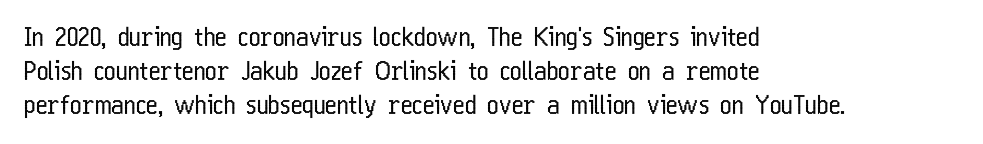
{"italic": "no", "bold": "no", "underline": "no", "align": "left", "line_spacing": "normal", "line_spacing_ratio": 1.37, "letter_spacing": "normal", "letter_spacing_em": 0.0, "glyph_px": 25}
